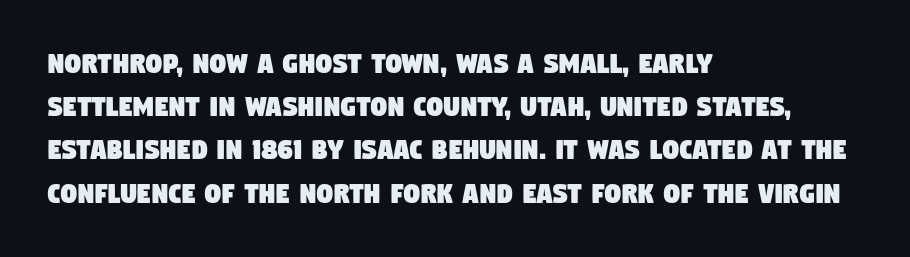
These lines are rendered in a variable-pitch font. Typographically, this falls in the sans-serif category. The space beneath each line is pristine and unruled. These lines keep a tight, regular rhythm from letter to letter. Caption: multi-line text, flush left, ragged right.
